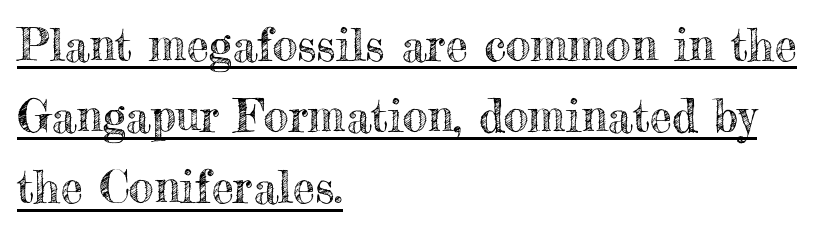
The image shows 45 px text type, upright; set left-aligned, normal line spacing (1.58x), normal letter spacing, underlined; a small x-height.
